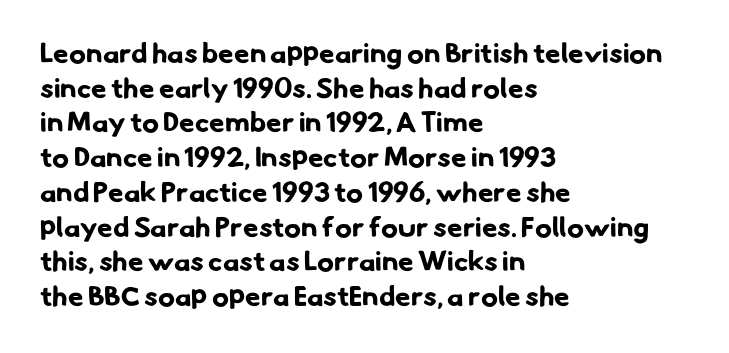
The image shows 28 px bold sans-serif type; set left-aligned, line spacing 1.24x, normal letter spacing, not underlined; low stroke contrast and a small x-height.
